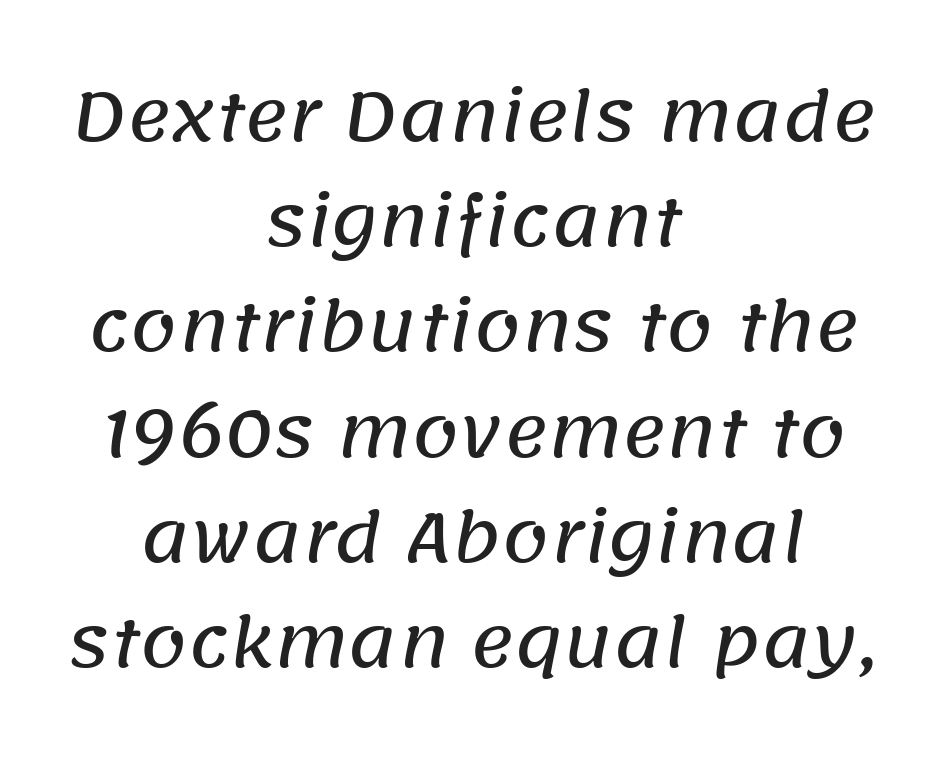
The image shows 67 px sans-serif type; set centered, normal line spacing (1.57x), normal letter spacing, not underlined; low stroke contrast and a large x-height.
